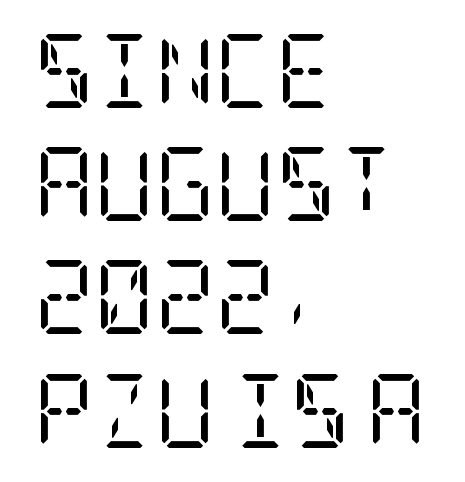
Q: Is the text bold? A: No.
Q: Is the text italic (slanted)? A: No, it is upright.
Q: Is the typeface a serif or a sans-serif typeface? A: Serif.
Q: Is the text underlined? A: No.
Q: How is the paragraph aligned? A: Left-aligned.
Q: Is the spacing between letters normal or unusually wide? A: Normal.
Q: Is the spacing between lines tight, normal or loose? A: Normal.
Q: Width (condensed, normal, or wide)? A: Condensed.
Q: Stroke contrast? A: Low.
Q: x-height? A: Large.
